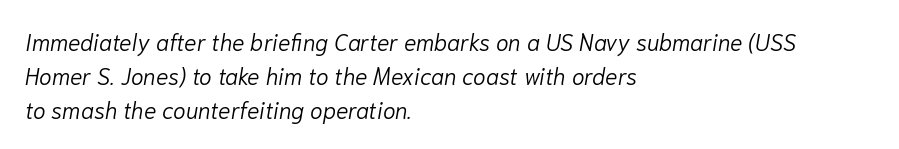
{"italic": "yes", "lean": "right", "slant_degrees": 10, "bold": "no", "underline": "no", "align": "left", "line_spacing": "normal", "line_spacing_ratio": 1.47, "letter_spacing": "normal", "letter_spacing_em": 0.0, "glyph_px": 23}
